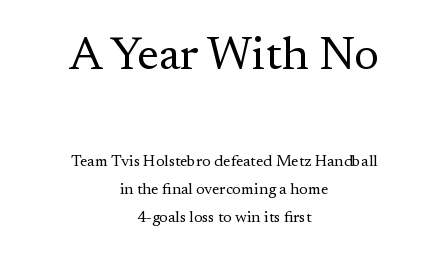
Q: Is the text bold? A: No.
Q: Is the text italic (slanted)? A: No, it is upright.
Q: Is the typeface a serif or a sans-serif typeface? A: Serif.
Q: Is the text underlined? A: No.
Q: How is the paragraph aligned? A: Centered.
Q: Is the spacing between letters normal or unusually wide? A: Normal.
Q: Which block of text is set in a larger size, the first (top) or the second (bottom)? A: The first (top) one.
Q: Width (condensed, normal, or wide)? A: Normal.
Q: Stroke contrast? A: Medium.
Q: x-height? A: Small.
Q: Monospaced? A: No.
